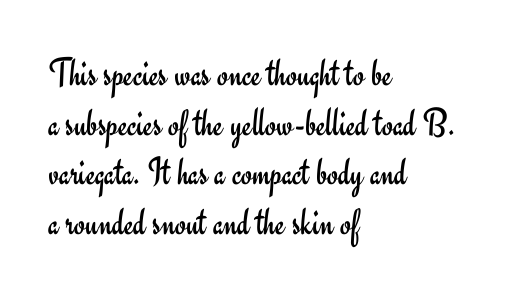
Q: Is the text bold? A: No.
Q: Is the text italic (slanted)? A: Yes.
Q: Is the typeface a serif or a sans-serif typeface? A: Sans-serif.
Q: Is the text underlined? A: No.
Q: How is the paragraph aligned? A: Left-aligned.
Q: Is the spacing between letters normal or unusually wide? A: Normal.
Q: Width (condensed, normal, or wide)? A: Normal.
Q: Stroke contrast? A: Low.
Q: x-height? A: Small.
Q: Monospaced? A: No.
